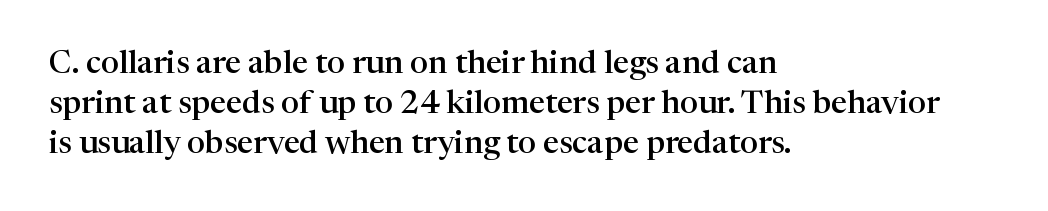
Letter spacing: default. Just letters on the line, the space beneath them empty. The characters display serif detailing at their extremities. Is there any slant? The stems are plumb. Every letter is mildly thick-stroked: semibold rather than bold. What's the leading like? Ordinary, nothing unusual.
